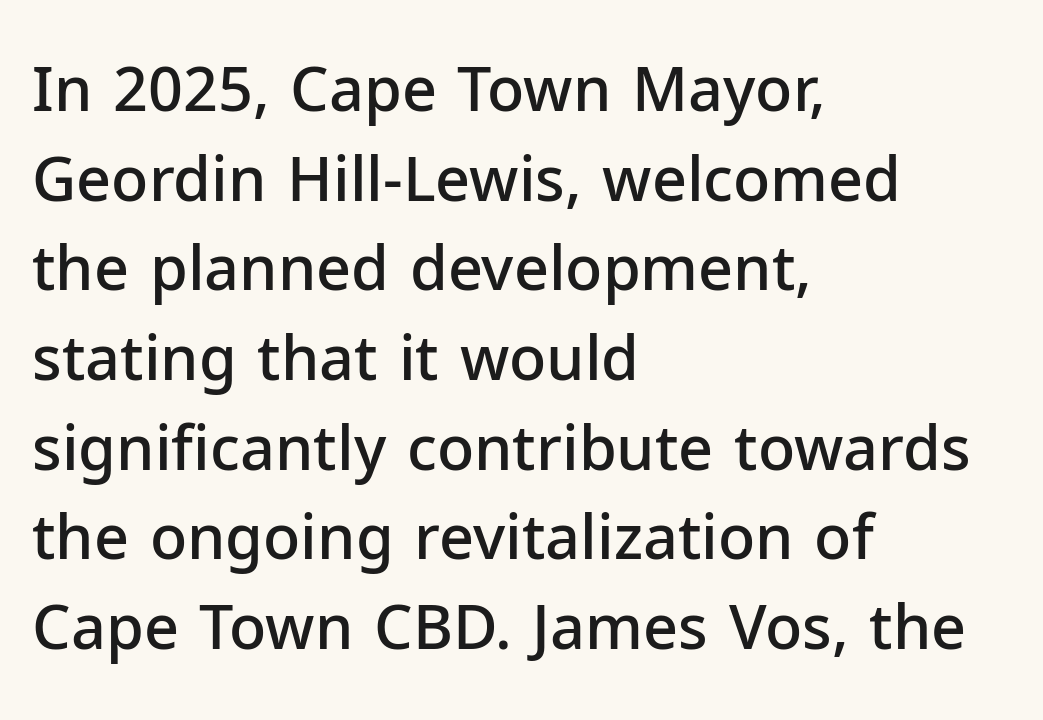
The image shows 61 px semibold sans-serif type, upright; set left-aligned, normal line spacing (1.47x), normal letter spacing, not underlined; low stroke contrast and a medium x-height.
